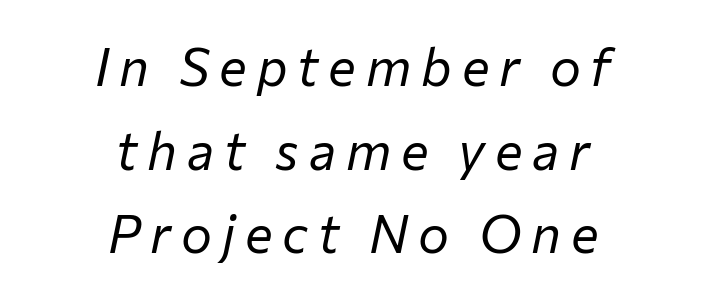
Line starts and ends both wander, symmetrically. The words here are not underlined. There's an unmistakable incline to the writing here. Rows of type keep a routine distance in the vertical direction.
